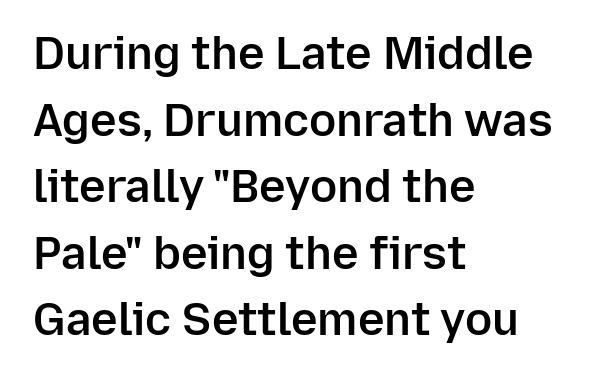
The image shows 45 px semibold sans-serif type, upright; set left-aligned, normal line spacing (1.48x), normal letter spacing, not underlined; low stroke contrast and a medium x-height.
